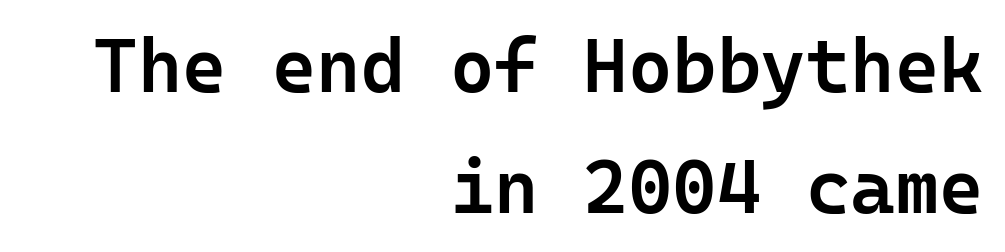
Typeset ragged left — the right edge is the straight one. Each letter's strokes conclude bluntly, with no projecting serifs. What's the leading like? Ordinary, nothing unusual. The rendering uses a semibold face; strokes are thickened but not to full bold. Letters rest on an invisible, unmarked baseline.
